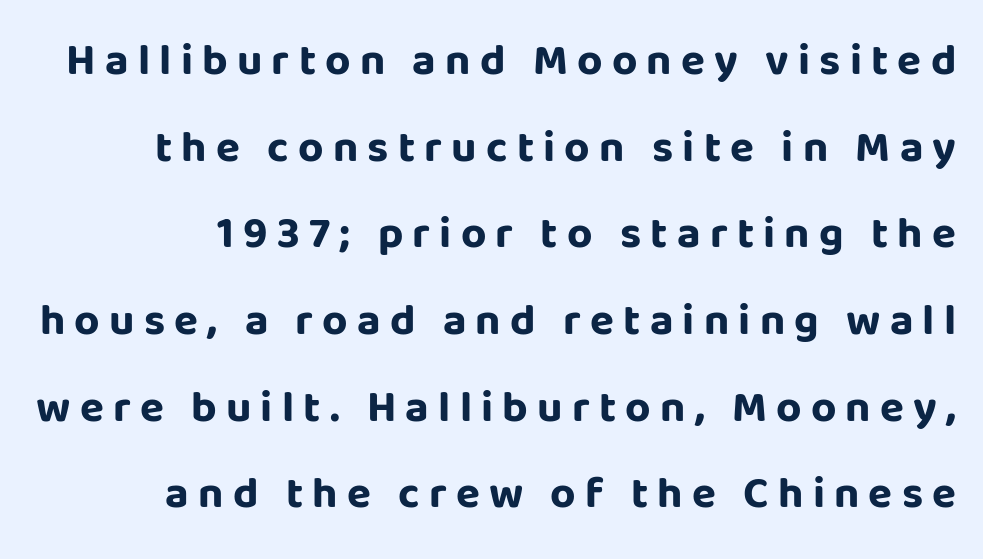
Q: Is the text bold? A: Yes.
Q: Is the text italic (slanted)? A: No, it is upright.
Q: Is the typeface a serif or a sans-serif typeface? A: Sans-serif.
Q: Is the text underlined? A: No.
Q: Is the spacing between letters normal or unusually wide? A: Unusually wide.
Q: Is the spacing between lines tight, normal or loose? A: Loose.
Q: Width (condensed, normal, or wide)? A: Normal.
Q: Stroke contrast? A: Low.
Q: x-height? A: Large.
Q: Monospaced? A: No.
